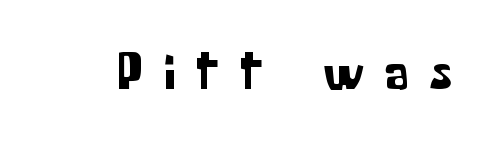
The image shows 52 px sans-serif type, upright; set unusually wide letter spacing (+0.41 em), not underlined; low stroke contrast and a medium x-height.
